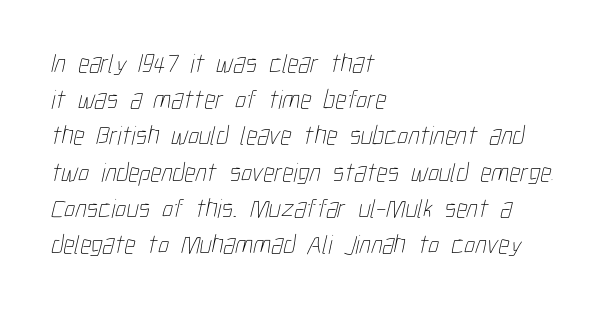
Leading: standard. Standard letterfit; no display-style spreading of the glyphs. The strokes are not fattened; the text isn't bold. All the whitespace from short lines collects on the right. Glance below the letters and you will spot only blank space.
